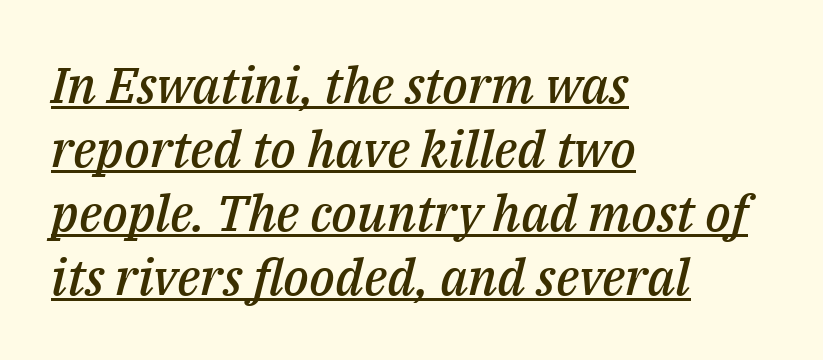
The horizontal fit of the characters is conventional and even. Slightly chunky letters — semibold, I'd say, not full bold. Leftover space on each line is placed entirely after the last word. If you drew a line through each stem, it would be angled. Caption: lettering with a line underneath.
